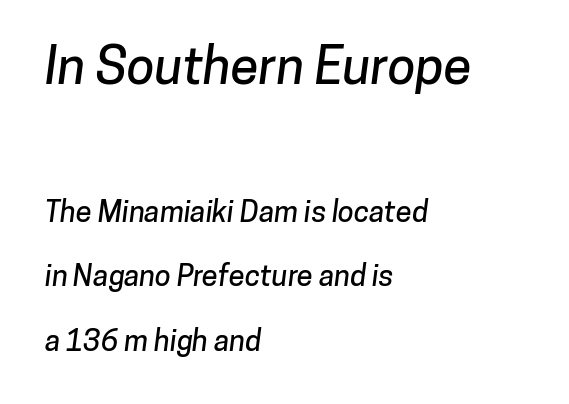
{"serif": "no", "width": "normal", "stroke_contrast": "low", "x_height": "medium", "monospaced": "no", "underline": "no", "align": "left", "line_spacing": "loose", "line_spacing_ratio": 2.23, "letter_spacing": "normal", "letter_spacing_em": 0.0, "larger_block": "first", "size_ratio": 1.76, "glyph_px": 51}
